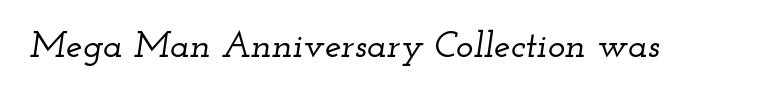
Q: Is the text italic (slanted)? A: Yes, it leans right by about 12 degrees.
Q: Is the typeface a serif or a sans-serif typeface? A: Serif.
Q: Is the text underlined? A: No.
Q: Is the spacing between letters normal or unusually wide? A: Normal.
Q: Width (condensed, normal, or wide)? A: Wide.
Q: Stroke contrast? A: Low.
Q: x-height? A: Small.
Q: Monospaced? A: No.
